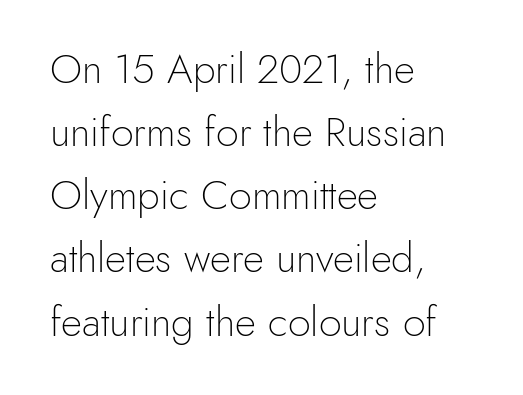
Q: Is the text bold? A: No.
Q: Is the text italic (slanted)? A: No, it is upright.
Q: Is the typeface a serif or a sans-serif typeface? A: Sans-serif.
Q: Is the text underlined? A: No.
Q: How is the paragraph aligned? A: Left-aligned.
Q: Is the spacing between letters normal or unusually wide? A: Normal.
Q: Is the spacing between lines tight, normal or loose? A: Normal.
Q: Width (condensed, normal, or wide)? A: Normal.
Q: x-height? A: Small.
Q: Monospaced? A: No.
